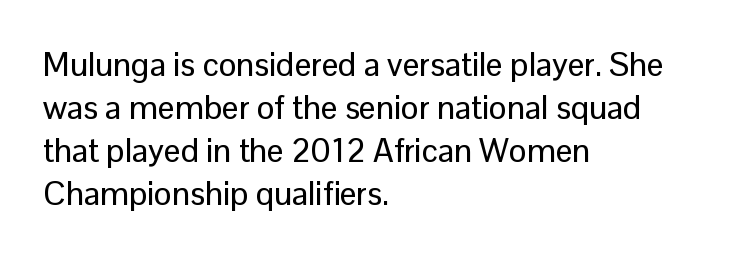
Q: Is the text italic (slanted)? A: No, it is upright.
Q: Is the typeface a serif or a sans-serif typeface? A: Sans-serif.
Q: Is the text underlined? A: No.
Q: How is the paragraph aligned? A: Left-aligned.
Q: Is the spacing between letters normal or unusually wide? A: Normal.
Q: Is the spacing between lines tight, normal or loose? A: Normal.
Q: Width (condensed, normal, or wide)? A: Normal.
Q: Stroke contrast? A: Low.
Q: x-height? A: Medium.
Q: Monospaced? A: No.
